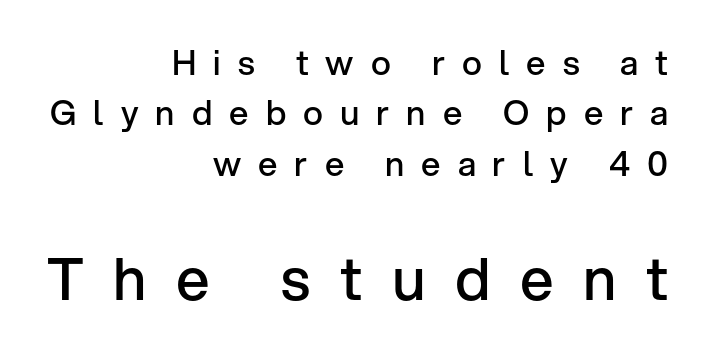
If you measured baseline to baseline, you'd find a middling distance. On the weight axis this lands at semibold, roughly 600. The ragged edge is on the left, which tells us the setting is flush right. A bare baseline throughout the passage.
